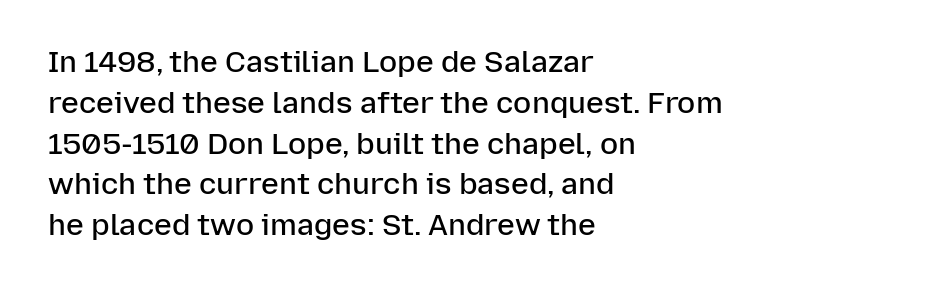
{"serif": "no", "italic": "no", "bold": "semi", "weight": "semibold", "width": "normal", "stroke_contrast": "low", "x_height": "medium", "monospaced": "no", "underline": "no", "align": "left", "line_spacing": "normal", "line_spacing_ratio": 1.36, "letter_spacing": "normal", "letter_spacing_em": 0.0, "glyph_px": 30}
